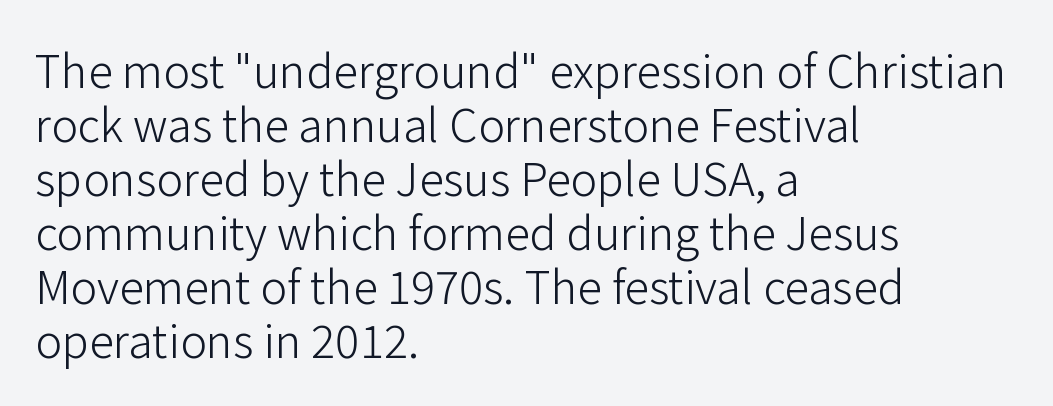
Spacing verdict: proportional, widths tailored to each character. Serif or sans? Sans — the stroke terminals are bare. The letters stand upright; this is a roman face. Glance below the letters and you will spot only blank space.
